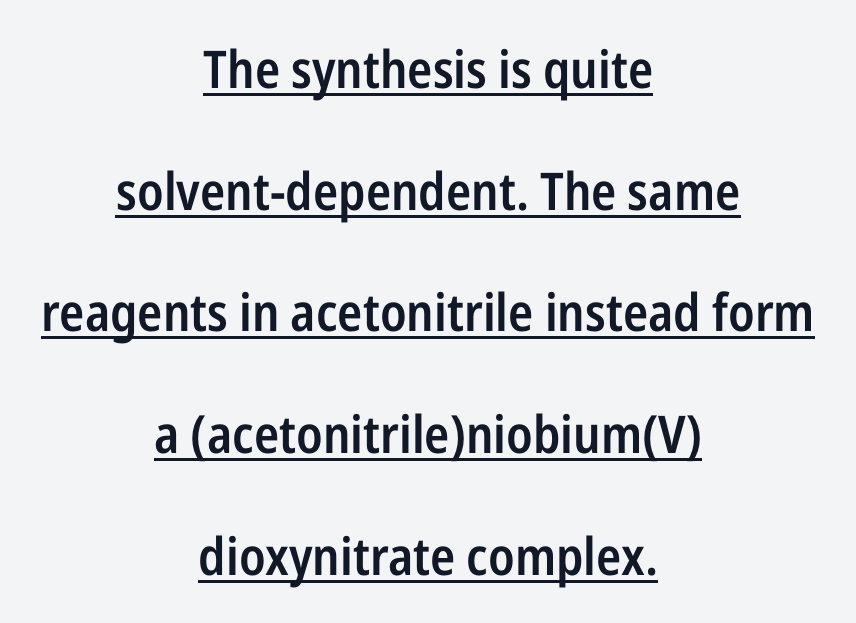
Posture: vertical. Caption: lettering with a line underneath. The horizontal fit of the characters is conventional and even. Alignment: centered. Is this a sans? Yes — the strokes have no serifs.
